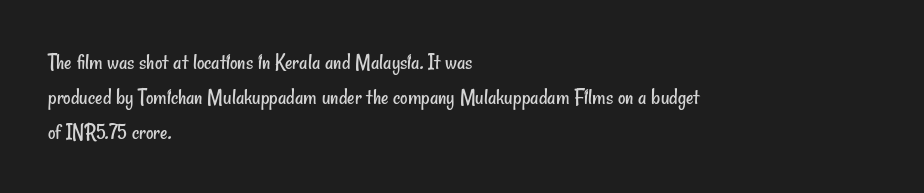
Summary of weight: not heavy and not bold. Leading: standard. The passage shown is not underscored anywhere. Each word holds together tightly as a unit, with standard inter-letter gaps. The lines are quadded left.
